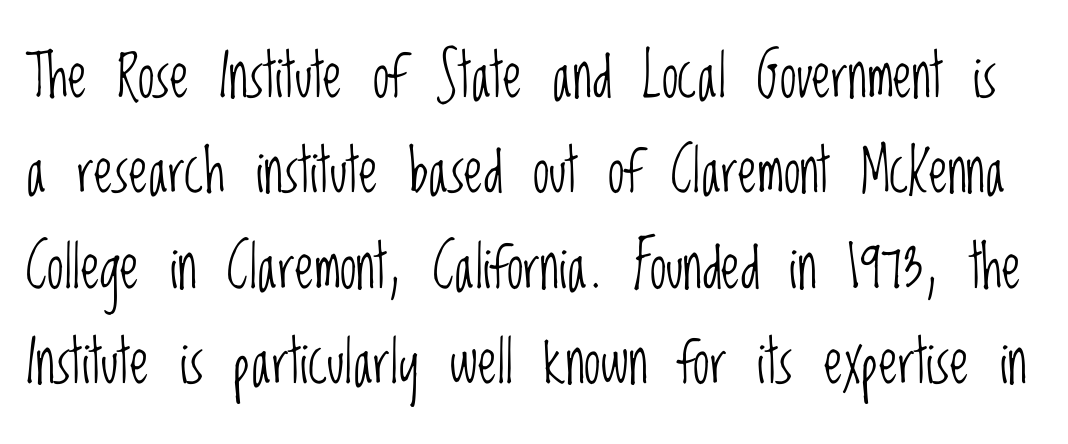
The image shows 60 px light, condensed sans-serif type, upright; set normal line spacing (1.59x), normal letter spacing, not underlined; low stroke contrast and a large x-height.
